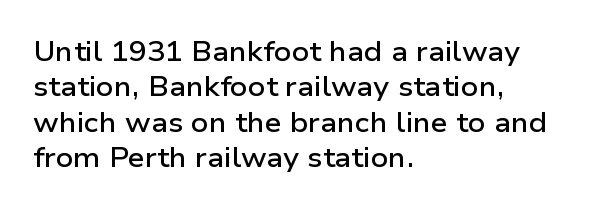
Q: Is the text bold? A: Semi-bold.
Q: Is the text italic (slanted)? A: No, it is upright.
Q: Is the text underlined? A: No.
Q: How is the paragraph aligned? A: Left-aligned.
Q: Is the spacing between letters normal or unusually wide? A: Normal.
Q: Is the spacing between lines tight, normal or loose? A: Normal.
